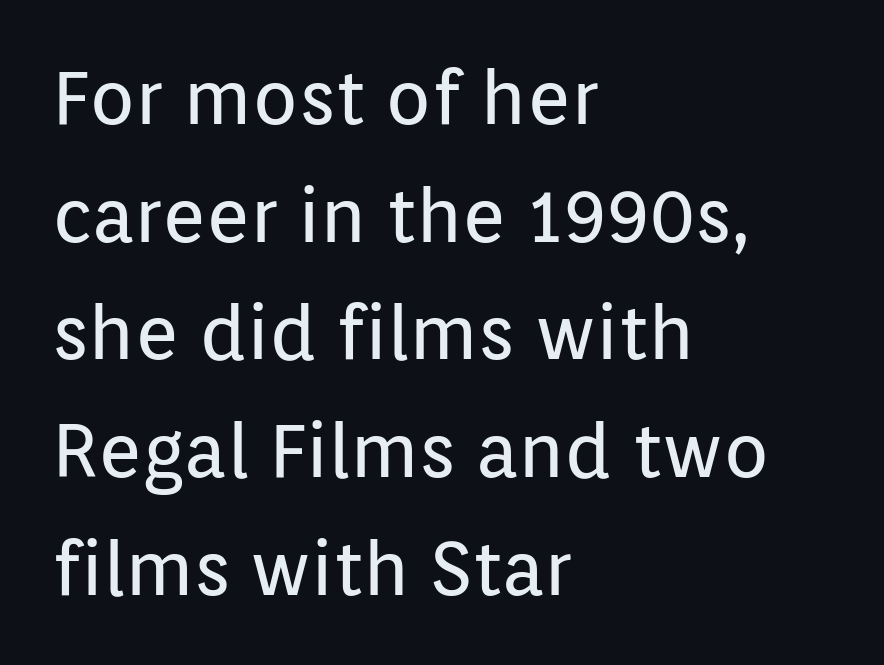
The image shows 75 px regular-weight sans-serif type, upright; set left-aligned, normal line spacing (1.57x), normal letter spacing, not underlined; low stroke contrast and a medium x-height.
